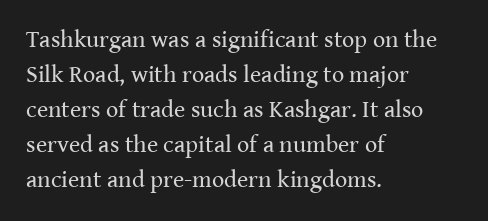
{"italic": "no", "bold": "no", "underline": "no", "align": "left", "line_spacing": "normal", "line_spacing_ratio": 1.46, "letter_spacing": "normal", "letter_spacing_em": 0.0, "glyph_px": 24}
